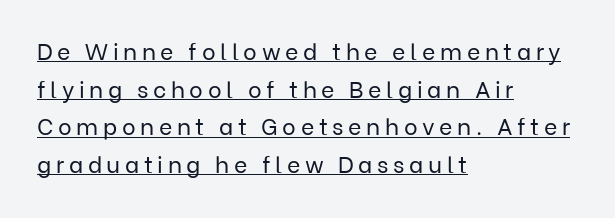
{"italic": "no", "bold": "no", "underline": "yes", "align": "left", "line_spacing": "normal", "line_spacing_ratio": 1.64, "letter_spacing": "wide", "letter_spacing_em": 0.2, "glyph_px": 23}
